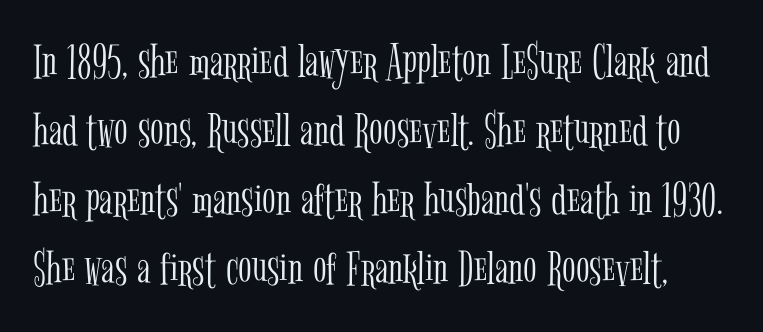
{"serif": "yes", "italic": "no", "bold": "no", "weight": "light", "width": "condensed", "stroke_contrast": "low", "x_height": "medium", "monospaced": "no", "underline": "no", "line_spacing": "normal", "line_spacing_ratio": 1.38, "letter_spacing": "normal", "letter_spacing_em": 0.0, "glyph_px": 50}
